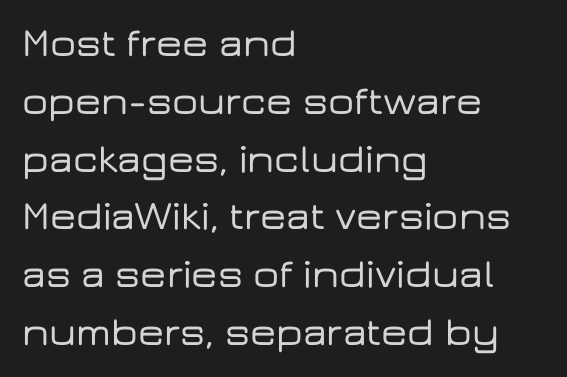
The image shows 41 px wide sans-serif type, upright; set left-aligned, normal line spacing (1.41x), normal letter spacing, not underlined; low stroke contrast and a medium x-height.
